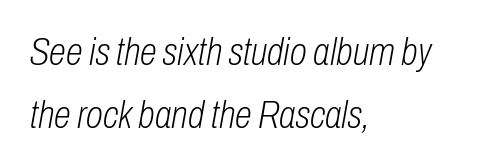
Q: Is the text bold? A: No.
Q: Is the text italic (slanted)? A: Yes, it leans right by about 10 degrees.
Q: Is the text underlined? A: No.
Q: How is the paragraph aligned? A: Left-aligned.
Q: Is the spacing between letters normal or unusually wide? A: Normal.
Q: Is the spacing between lines tight, normal or loose? A: Normal.
Q: Width (condensed, normal, or wide)? A: Condensed.
Q: Stroke contrast? A: Low.
Q: x-height? A: Medium.
Q: Monospaced? A: No.
